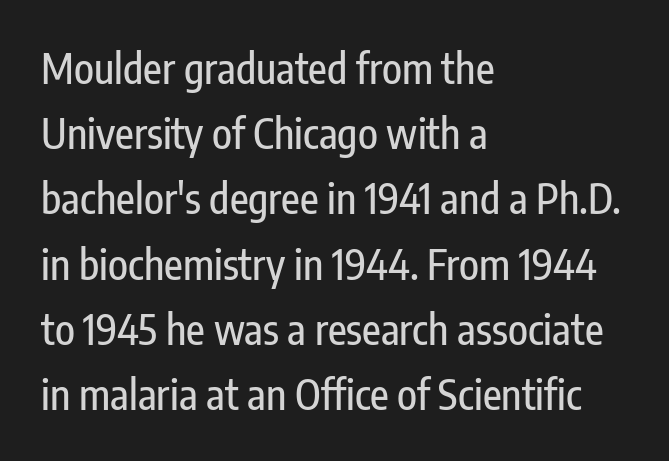
{"serif": "no", "italic": "no", "width": "condensed", "stroke_contrast": "low", "x_height": "medium", "monospaced": "no", "underline": "no", "align": "left", "line_spacing": "normal", "line_spacing_ratio": 1.59, "letter_spacing": "normal", "letter_spacing_em": 0.0, "glyph_px": 41}
